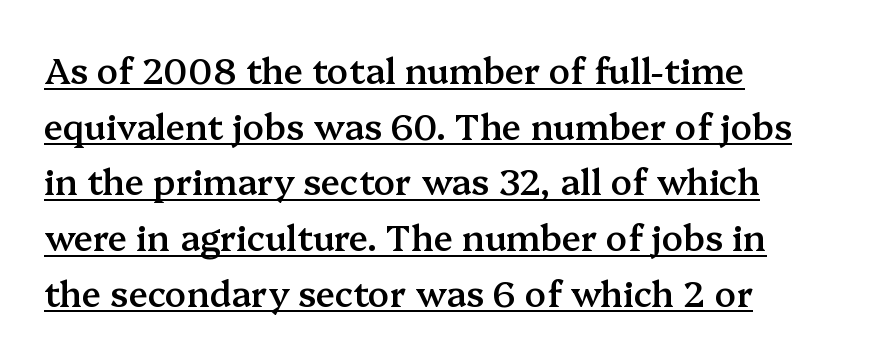
{"serif": "yes", "italic": "no", "bold": "semi", "weight": "semibold", "width": "normal", "stroke_contrast": "medium", "x_height": "medium", "monospaced": "no", "underline": "yes", "align": "left", "line_spacing": "normal", "line_spacing_ratio": 1.59, "letter_spacing": "normal", "letter_spacing_em": 0.0, "glyph_px": 35}
